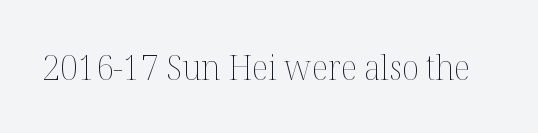
The passage shown is typed in a proportional face where columns would drift. Each row of text sits above clean, open space. No chunkiness to these letters — they're not bold. Between one letter and the next there's only the usual sliver of space.
